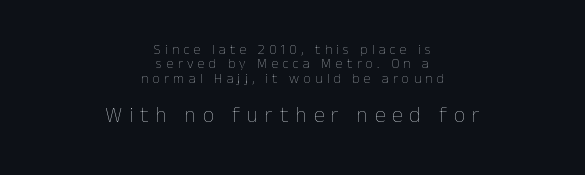
{"italic": "no", "bold": "no", "underline": "no", "align": "center", "line_spacing": "tight", "line_spacing_ratio": 1.02, "letter_spacing": "wide", "letter_spacing_em": 0.31, "larger_block": "second", "size_ratio": 1.57, "glyph_px": 22}
